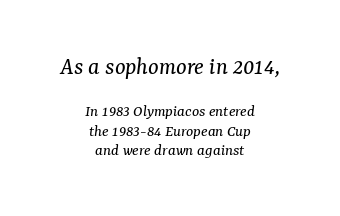
{"italic": "yes", "lean": "right", "slant_degrees": 7, "bold": "no", "underline": "no", "align": "center", "line_spacing": "tight", "line_spacing_ratio": 1.14, "letter_spacing": "normal", "letter_spacing_em": 0.0, "larger_block": "first", "size_ratio": 1.47, "glyph_px": 25}
